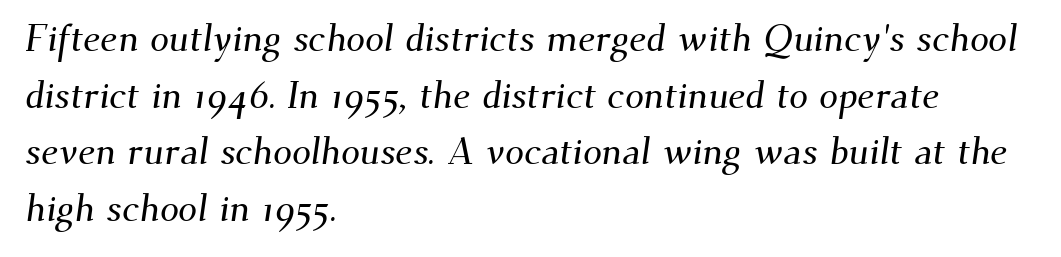
The typeface chosen for these lines features serifs. Horizontal alignment here is leftward, the default for most running prose. This sample uses plain, unmodified letter spacing. Regarding leading, the lines here are spaced in the standard way.
